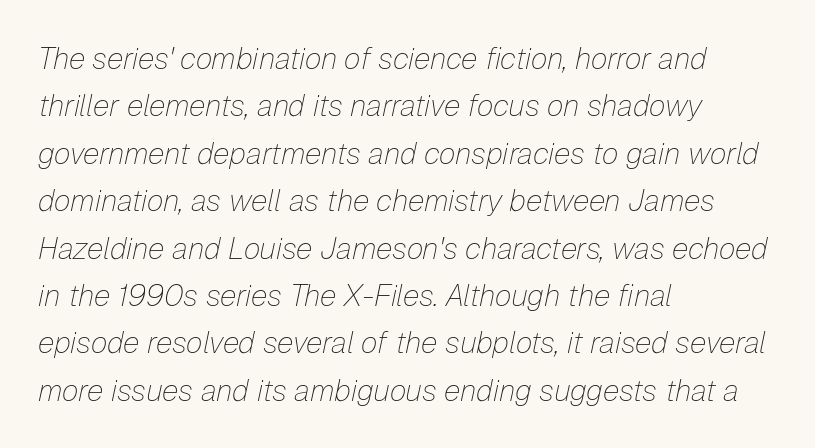
The rag falls on the right side of this text block. The foot of each line stays bare and open. Summary of vertical rhythm: regular, with standard interline spacing. Quick note: italic.
